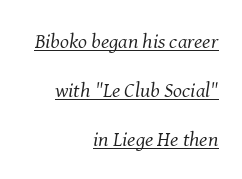
Q: Is the text bold? A: No.
Q: Is the text italic (slanted)? A: Yes, it leans right by about 8 degrees.
Q: Is the text underlined? A: Yes.
Q: How is the paragraph aligned? A: Right-aligned.
Q: Is the spacing between letters normal or unusually wide? A: Normal.
Q: Is the spacing between lines tight, normal or loose? A: Loose.
